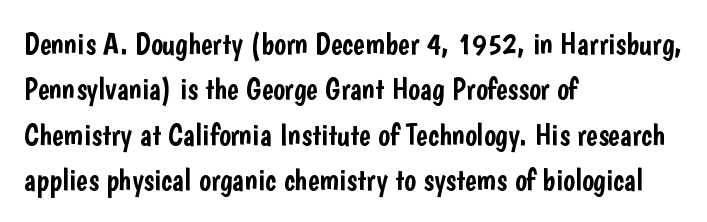
Bare-footed words on every line. Observe the ordinary spacing: letters are neighbours, not strangers. This sample is left-justified, so line endings fall wherever the words run out. Font category for this specimen: sans-serif.
